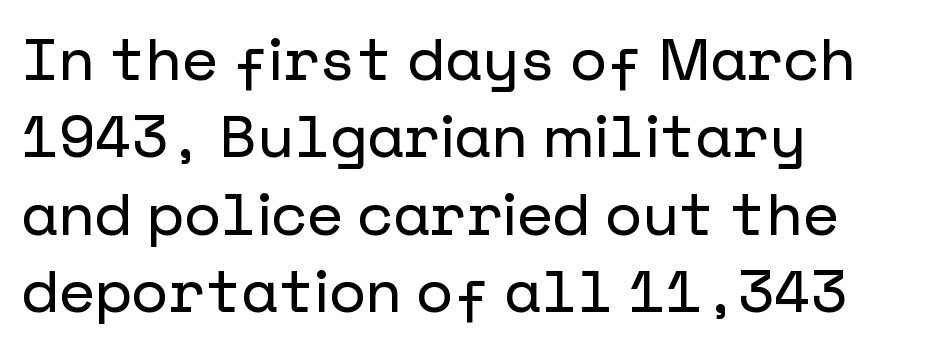
The image shows 59 px sans-serif type, upright; set left-aligned, normal line spacing (1.31x), normal letter spacing, not underlined; low stroke contrast and a medium x-height.
